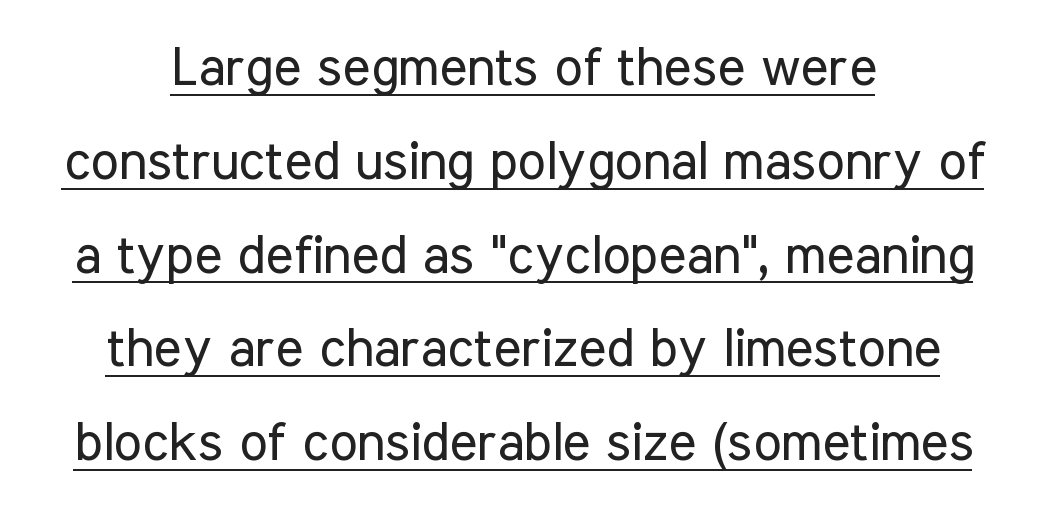
{"serif": "no", "italic": "no", "bold": "no", "weight": "regular", "width": "condensed", "stroke_contrast": "low", "x_height": "medium", "monospaced": "no", "underline": "yes", "align": "center", "line_spacing_ratio": 1.77, "letter_spacing": "normal", "letter_spacing_em": 0.0, "glyph_px": 53}
